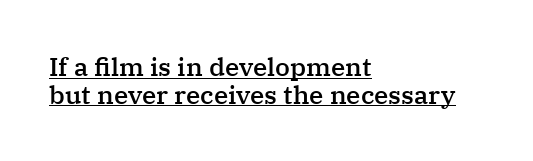
{"italic": "no", "bold": "semi", "underline": "yes", "align": "left", "line_spacing": "tight", "line_spacing_ratio": 1.06, "letter_spacing": "normal", "letter_spacing_em": 0.0, "glyph_px": 26}
